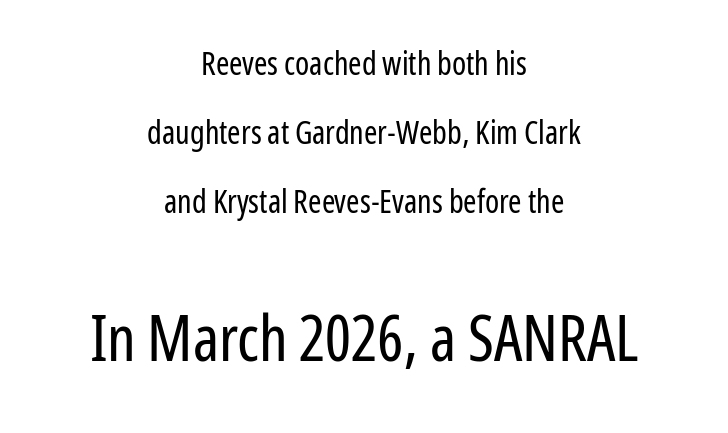
The image shows 63 px regular-weight, condensed sans-serif type, upright; set centered, loose line spacing (2.16x), normal letter spacing, not underlined; the second (bottom) block is 1.97x larger; low stroke contrast and a medium x-height.
